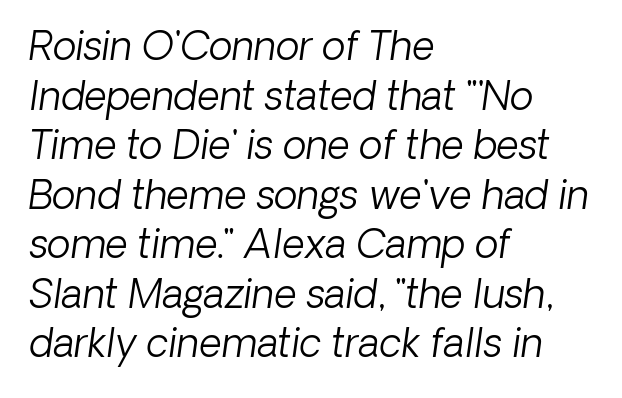
The image shows 39 px light type, italic (leaning right); set left-aligned, normal line spacing (1.27x), normal letter spacing, not underlined; low stroke contrast and a medium x-height.
